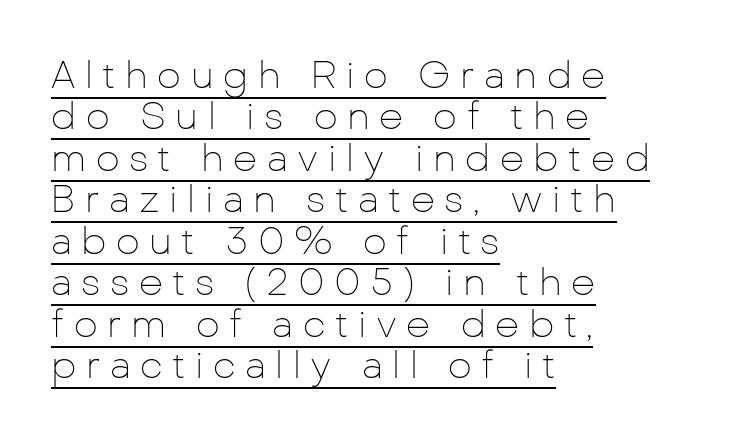
{"serif": "no", "italic": "no", "bold": "no", "weight": "thin", "width": "normal", "stroke_contrast": "low", "x_height": "medium", "monospaced": "no", "underline": "yes", "align": "left", "line_spacing": "tight", "line_spacing_ratio": 1.09, "letter_spacing": "wide", "letter_spacing_em": 0.25, "glyph_px": 38}
